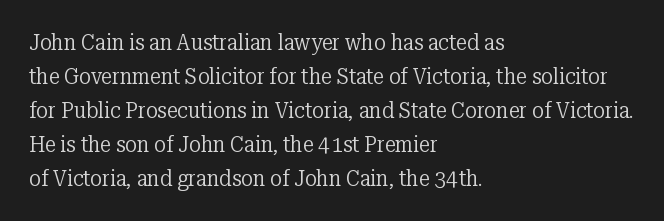
{"italic": "no", "bold": "no", "underline": "no", "align": "left", "line_spacing": "normal", "line_spacing_ratio": 1.54, "letter_spacing": "normal", "letter_spacing_em": 0.0, "glyph_px": 22}
